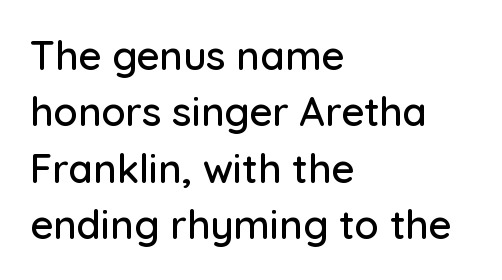
{"serif": "no", "italic": "no", "width": "normal", "stroke_contrast": "low", "x_height": "medium", "monospaced": "no", "underline": "no", "align": "left", "line_spacing": "normal", "line_spacing_ratio": 1.41, "letter_spacing": "normal", "letter_spacing_em": 0.0, "glyph_px": 40}
